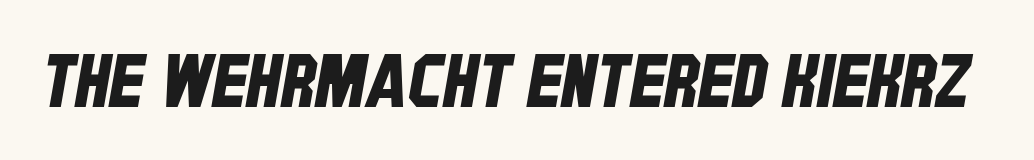
{"serif": "no", "width": "condensed", "stroke_contrast": "low", "x_height": "large", "monospaced": "no", "underline": "no", "letter_spacing": "normal", "letter_spacing_em": 0.0, "glyph_px": 73}
